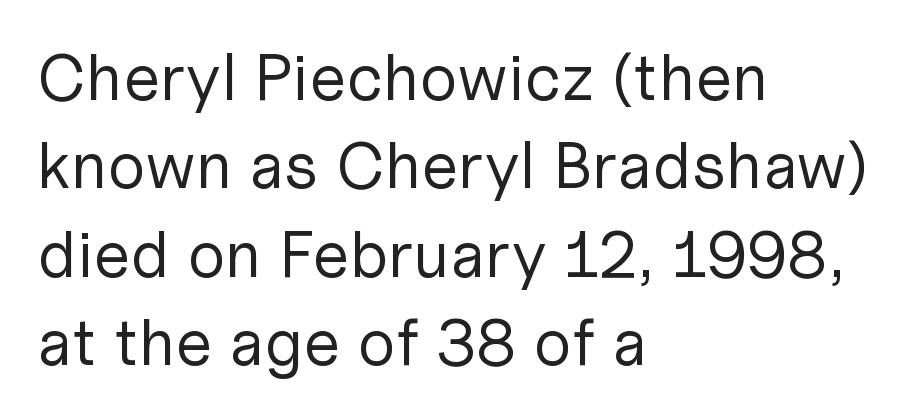
Q: Is the text bold? A: No.
Q: Is the text italic (slanted)? A: No, it is upright.
Q: Is the typeface a serif or a sans-serif typeface? A: Sans-serif.
Q: Is the text underlined? A: No.
Q: How is the paragraph aligned? A: Left-aligned.
Q: Is the spacing between letters normal or unusually wide? A: Normal.
Q: Is the spacing between lines tight, normal or loose? A: Normal.
Q: Width (condensed, normal, or wide)? A: Normal.
Q: Stroke contrast? A: Low.
Q: x-height? A: Medium.
Q: Monospaced? A: No.
